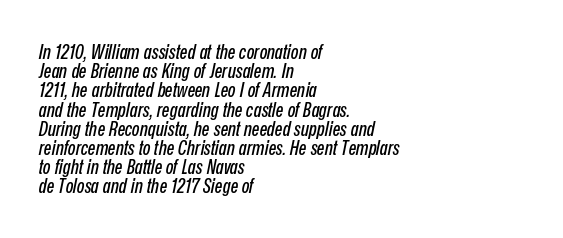
{"italic": "yes", "lean": "right", "slant_degrees": 12, "underline": "no", "align": "left", "line_spacing": "tight", "line_spacing_ratio": 0.96, "letter_spacing": "normal", "letter_spacing_em": 0.0, "glyph_px": 20}
